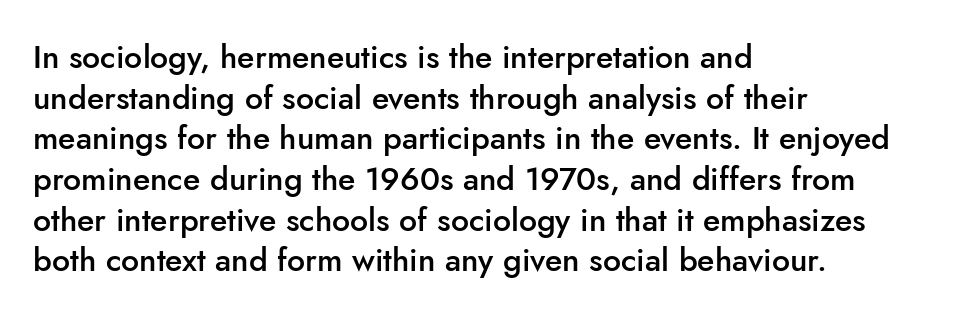
This sample is left-justified, so line endings fall wherever the words run out. Characters remain perfectly vertical along every line. Reading down the column, the eye jumps a familiar distance to each next line. This sample uses a sans-serif face. Caption: standard tracking, unaltered. The glyphs are unaccompanied by any horizontal stroke below them.
